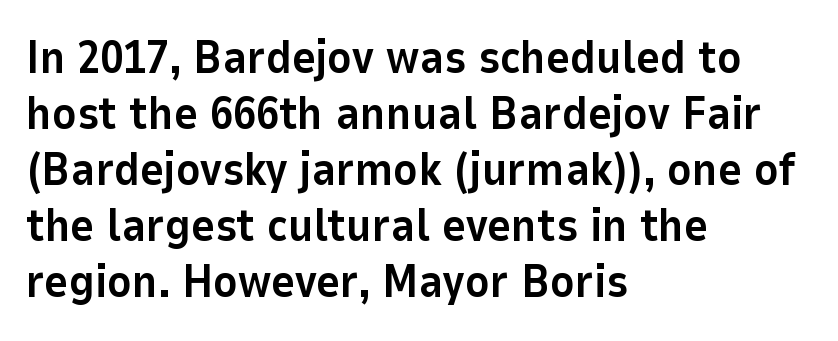
Notice how the stems are strictly vertical — no italics here. The letters advance in unequal steps, a hallmark of proportional type. Has an underline been added? It has not. Nothing unusual about the tracking: characters are spaced as the font intends.
